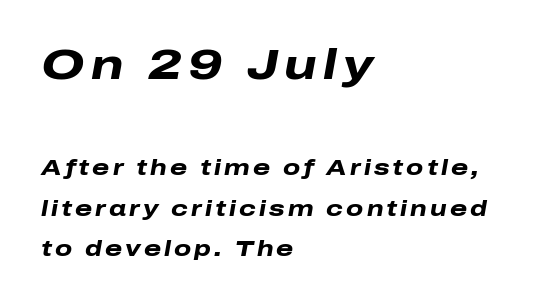
{"italic": "yes", "lean": "right", "slant_degrees": 10, "bold": "yes", "weight": "heavy", "width": "wide", "stroke_contrast": "low", "x_height": "medium", "monospaced": "no", "underline": "no", "align": "left", "line_spacing_ratio": 1.85, "larger_block": "first", "size_ratio": 1.95, "glyph_px": 43}
